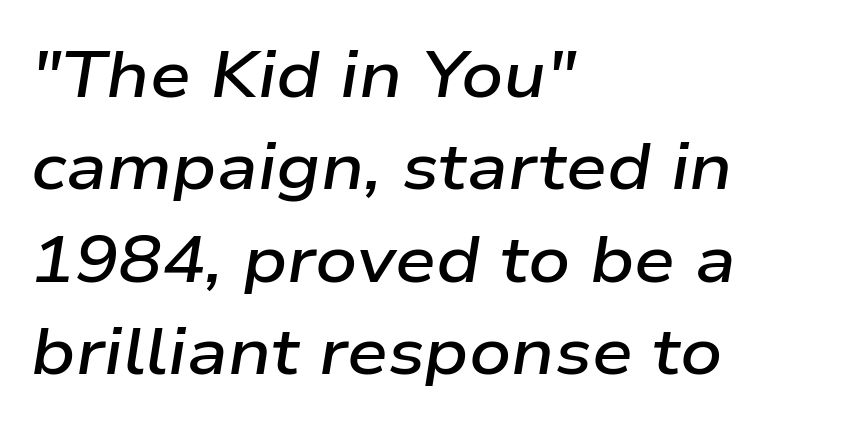
The image shows 65 px semibold, wide type, italic (leaning right); set left-aligned, normal line spacing (1.42x), normal letter spacing, not underlined; low stroke contrast and a medium x-height.
